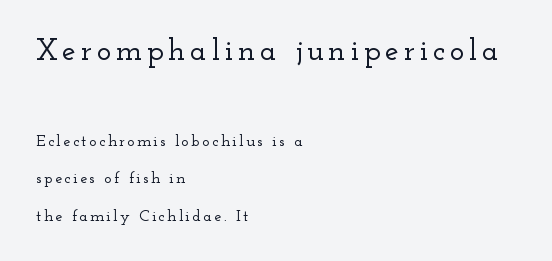
The image shows 31 px wide serif type, upright; set left-aligned, loose line spacing (2.35x), not underlined; the first (top) block is 1.94x larger; low stroke contrast and a small x-height.
